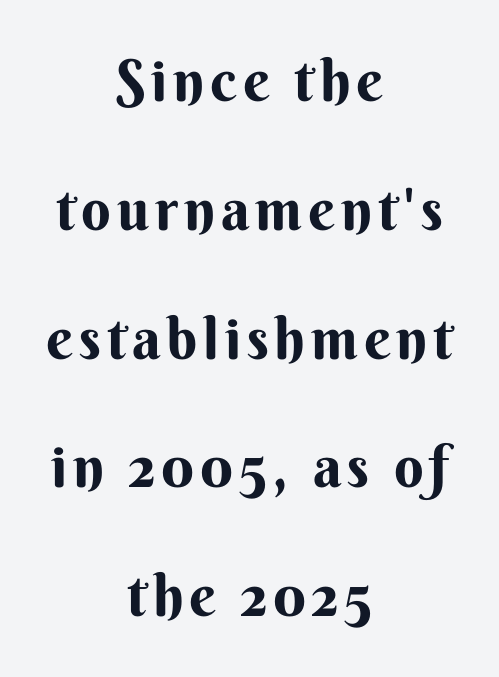
Q: Is the text bold? A: Yes.
Q: Is the text italic (slanted)? A: No, it is upright.
Q: Is the typeface a serif or a sans-serif typeface? A: Sans-serif.
Q: Is the text underlined? A: No.
Q: How is the paragraph aligned? A: Centered.
Q: Is the spacing between lines tight, normal or loose? A: Loose.
Q: Width (condensed, normal, or wide)? A: Normal.
Q: Stroke contrast? A: Medium.
Q: x-height? A: Small.
Q: Monospaced? A: No.
